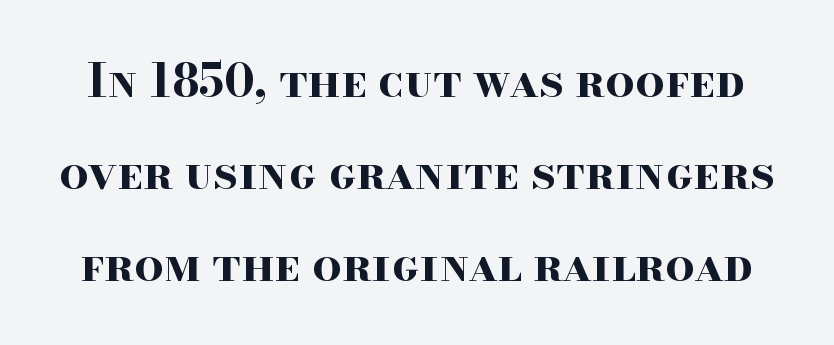
The image shows 46 px bold, wide serif type, upright; set loose line spacing (2.0x), normal letter spacing, not underlined; high stroke contrast and a small x-height.
